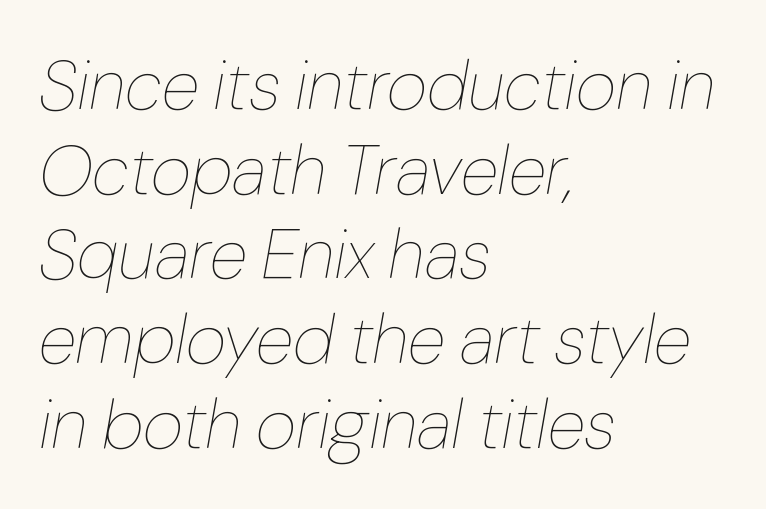
The image shows 70 px thin type, italic (leaning right); set left-aligned, line spacing 1.21x, normal letter spacing, not underlined; low stroke contrast and a medium x-height.
